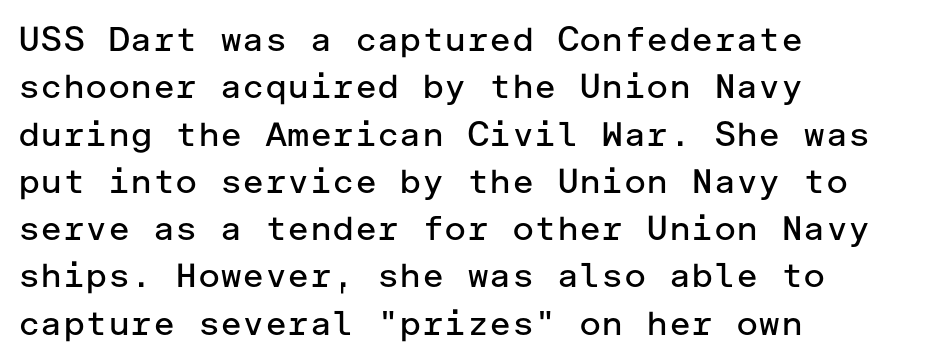
The image shows 34 px regular-weight sans-serif type, upright; set left-aligned, normal line spacing (1.39x), normal letter spacing, not underlined; low stroke contrast and a medium x-height.
